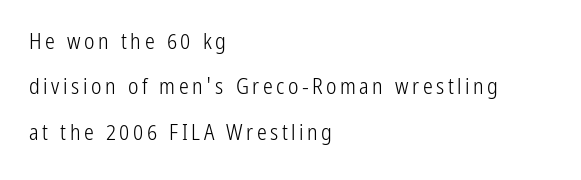
Q: Is the text bold? A: No.
Q: Is the text italic (slanted)? A: No, it is upright.
Q: Is the text underlined? A: No.
Q: How is the paragraph aligned? A: Left-aligned.
Q: Is the spacing between lines tight, normal or loose? A: Loose.
